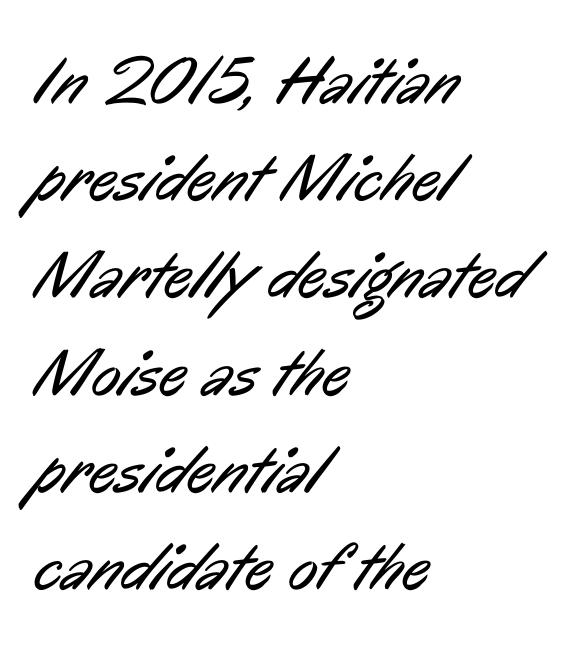
Q: Is the text bold? A: No.
Q: Is the typeface a serif or a sans-serif typeface? A: Sans-serif.
Q: Is the text underlined? A: No.
Q: How is the paragraph aligned? A: Left-aligned.
Q: Is the spacing between letters normal or unusually wide? A: Normal.
Q: Is the spacing between lines tight, normal or loose? A: Normal.
Q: Width (condensed, normal, or wide)? A: Condensed.
Q: Stroke contrast? A: Low.
Q: x-height? A: Medium.
Q: Monospaced? A: No.
